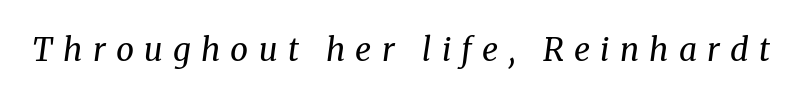
{"serif": "yes", "italic": "yes", "lean": "right", "slant_degrees": 8, "bold": "no", "weight": "regular", "width": "normal", "stroke_contrast": "medium", "x_height": "medium", "monospaced": "no", "underline": "no", "letter_spacing": "wide", "letter_spacing_em": 0.32, "glyph_px": 32}
